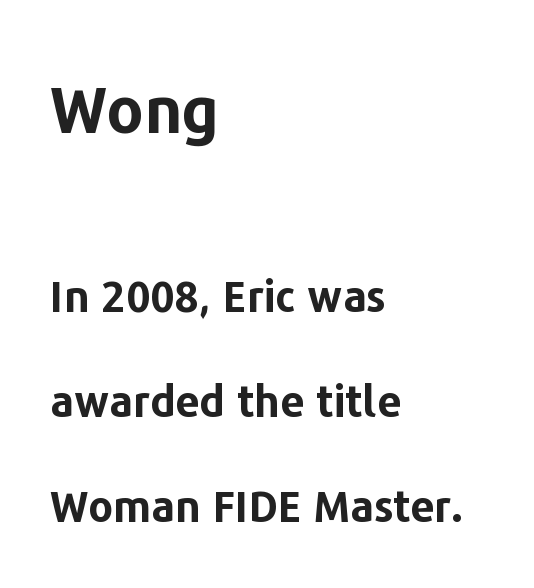
Q: Is the text bold? A: Yes.
Q: Is the text italic (slanted)? A: No, it is upright.
Q: Is the typeface a serif or a sans-serif typeface? A: Sans-serif.
Q: Is the text underlined? A: No.
Q: How is the paragraph aligned? A: Left-aligned.
Q: Is the spacing between letters normal or unusually wide? A: Normal.
Q: Is the spacing between lines tight, normal or loose? A: Loose.
Q: Which block of text is set in a larger size, the first (top) or the second (bottom)? A: The first (top) one.
Q: Width (condensed, normal, or wide)? A: Normal.
Q: Stroke contrast? A: Low.
Q: x-height? A: Medium.
Q: Monospaced? A: No.
